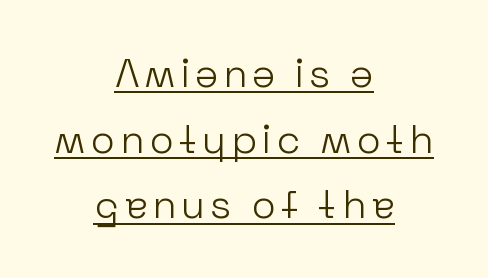
Q: Is the text bold? A: No.
Q: Is the text italic (slanted)? A: No, it is upright.
Q: Is the typeface a serif or a sans-serif typeface? A: Sans-serif.
Q: Is the text underlined? A: Yes.
Q: How is the paragraph aligned? A: Centered.
Q: Is the spacing between lines tight, normal or loose? A: Normal.
Q: Width (condensed, normal, or wide)? A: Normal.
Q: Stroke contrast? A: Low.
Q: x-height? A: Medium.
Q: Monospaced? A: No.
